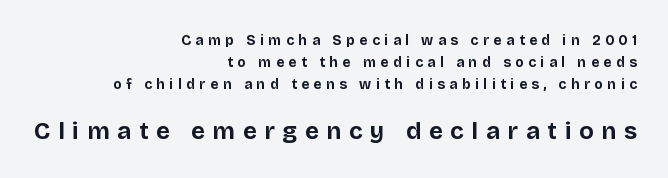
A roman cut, with each character standing at attention. A clean baseline with only descenders dipping below it. Larger block? The one below; the one above is distinctly smaller. The passage shown is emphatically bold. Regarding leading, the lines here are spaced in the standard way.
